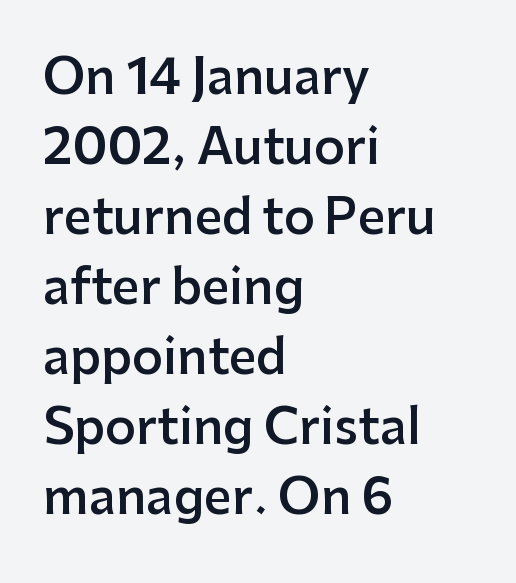
Each letter keeps its own natural width here, so spacing adapts to shape. The gaps between neighbouring characters are ordinary and unremarkable. The rag falls on the right side of this text block. Summary of weight: moderately heavy, a semibold. When letters stand straight like this, we call the style roman or upright.
